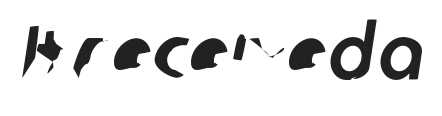
The image shows 75 px sans-serif type; set normal letter spacing, not underlined; low stroke contrast and a medium x-height.
